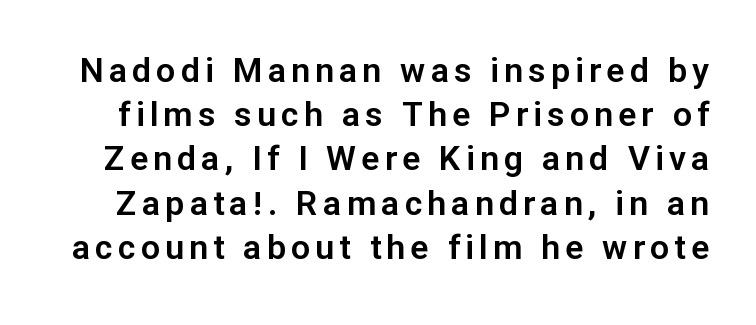
The image shows 34 px sans-serif type, upright; set normal line spacing (1.3x), not underlined; low stroke contrast and a medium x-height.
